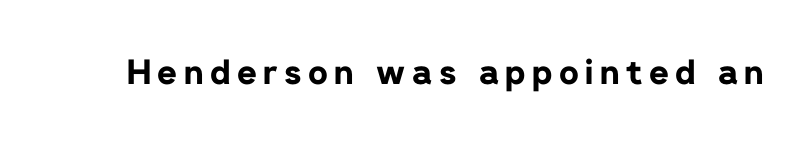
{"serif": "no", "italic": "no", "bold": "yes", "weight": "bold", "width": "normal", "stroke_contrast": "low", "x_height": "medium", "monospaced": "no", "underline": "no", "glyph_px": 34}
